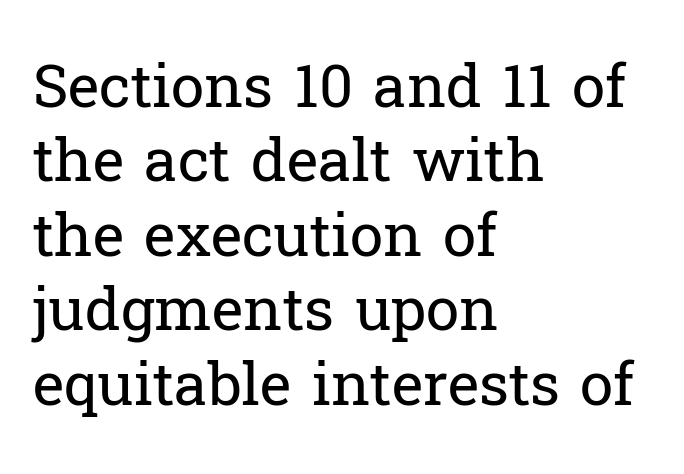
Is this a sans? No — the strokes have serifs. Letter spacing: default. Line starts are locked; line ends wander. Weight: not bold — regular or lighter. Nope, not italic — everything's standing straight.
